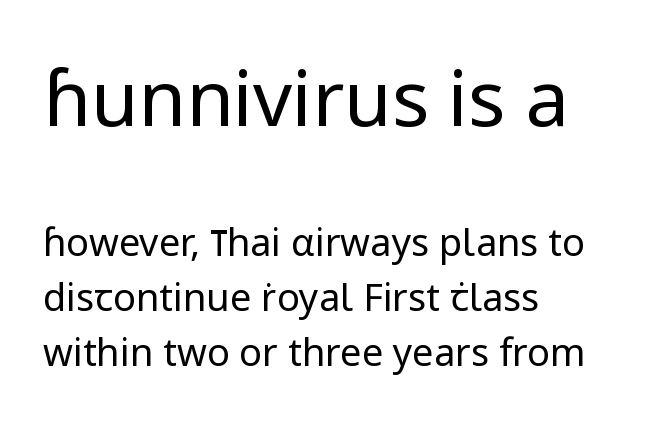
Glyph-to-glyph distance matches everyday printed text. The paragraph has a hard left edge and a soft right edge. The letterforms sit at book weight or below. Does the type have serifs? No, each stem ends abruptly.
